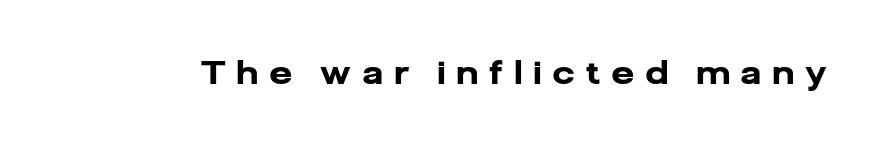
Q: Is the text bold? A: Yes.
Q: Is the text italic (slanted)? A: No, it is upright.
Q: Is the typeface a serif or a sans-serif typeface? A: Sans-serif.
Q: Is the text underlined? A: No.
Q: Is the spacing between letters normal or unusually wide? A: Unusually wide.
Q: Width (condensed, normal, or wide)? A: Normal.
Q: Stroke contrast? A: Low.
Q: x-height? A: Medium.
Q: Monospaced? A: No.
